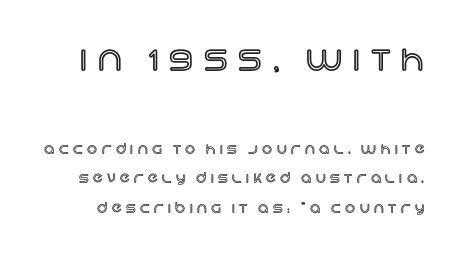
Q: Is the text italic (slanted)? A: No, it is upright.
Q: Is the text underlined? A: No.
Q: Is the spacing between letters normal or unusually wide? A: Unusually wide.
Q: Is the spacing between lines tight, normal or loose? A: Loose.
Q: Which block of text is set in a larger size, the first (top) or the second (bottom)? A: The first (top) one.
Q: Width (condensed, normal, or wide)? A: Normal.
Q: x-height? A: Large.
Q: Monospaced? A: No.
